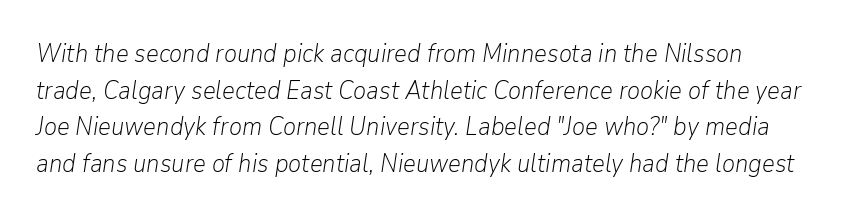
The image shows 25 px text type, italic (leaning right); set normal line spacing (1.47x), normal letter spacing, not underlined.
